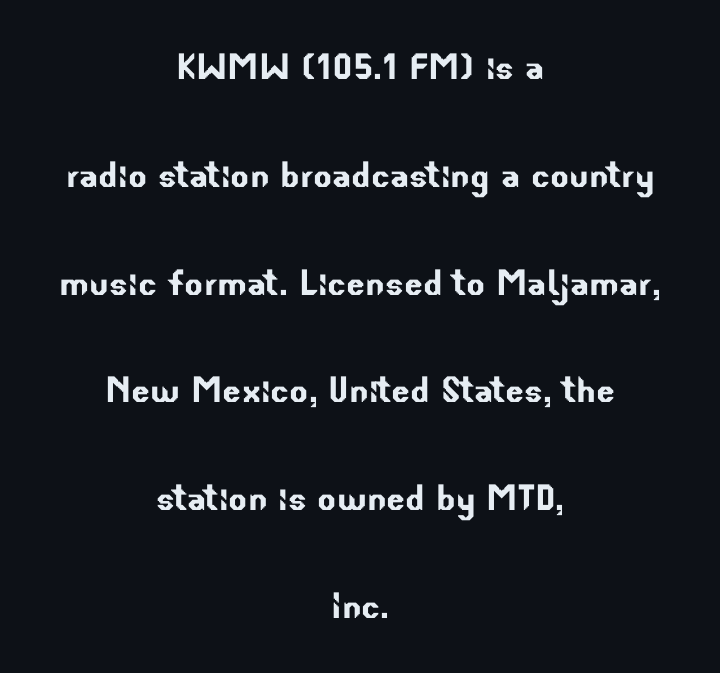
The image shows 44 px sans-serif type; set centered, loose line spacing (2.45x), normal letter spacing, not underlined; low stroke contrast and a small x-height.
